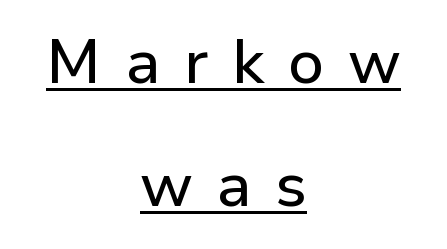
The font's upright variant was chosen for this text. Does extra space separate the letters? Yes, quite a lot of it. Note: no serifs on the glyphs. Every row of glyphs is offset so its center matches the block's center. Airy leading.
